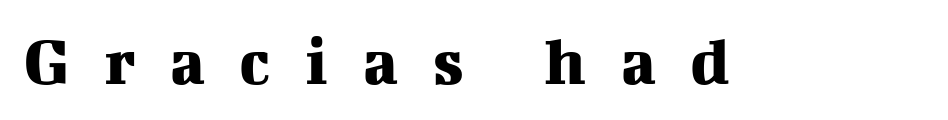
Q: Is the text italic (slanted)? A: No, it is upright.
Q: Is the typeface a serif or a sans-serif typeface? A: Serif.
Q: Is the text underlined? A: No.
Q: Is the spacing between letters normal or unusually wide? A: Unusually wide.
Q: Width (condensed, normal, or wide)? A: Normal.
Q: Stroke contrast? A: Medium.
Q: x-height? A: Medium.
Q: Monospaced? A: No.
